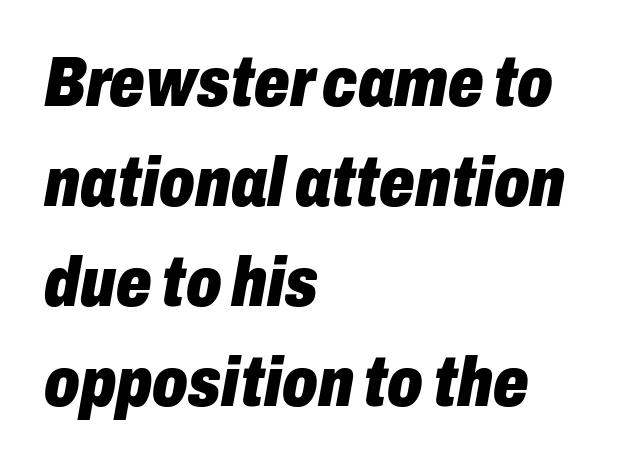
Q: Is the text bold? A: Yes.
Q: Is the text italic (slanted)? A: Yes, it leans right by about 10 degrees.
Q: Is the text underlined? A: No.
Q: How is the paragraph aligned? A: Left-aligned.
Q: Is the spacing between letters normal or unusually wide? A: Normal.
Q: Is the spacing between lines tight, normal or loose? A: Normal.
Q: Width (condensed, normal, or wide)? A: Condensed.
Q: Stroke contrast? A: Low.
Q: x-height? A: Medium.
Q: Monospaced? A: No.
